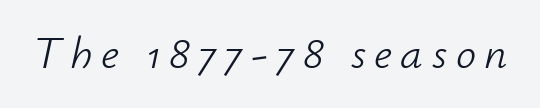
{"italic": "yes", "lean": "right", "slant_degrees": 12, "bold": "no", "weight": "light", "width": "normal", "stroke_contrast": "low", "x_height": "small", "monospaced": "no", "underline": "no", "glyph_px": 45}
